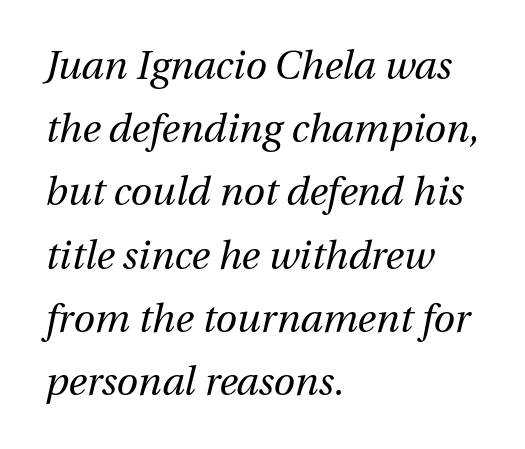
{"italic": "yes", "lean": "right", "slant_degrees": 12, "bold": "no", "weight": "regular", "width": "normal", "stroke_contrast": "medium", "x_height": "medium", "monospaced": "no", "underline": "no", "align": "left", "line_spacing": "normal", "line_spacing_ratio": 1.62, "letter_spacing": "normal", "letter_spacing_em": 0.0, "glyph_px": 39}
